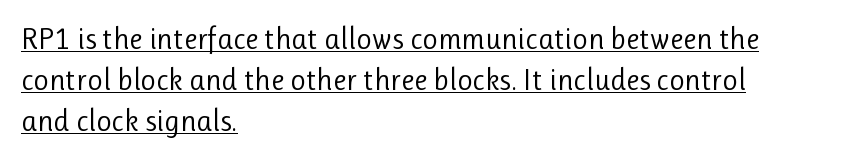
{"serif": "no", "italic": "no", "bold": "no", "weight": "regular", "width": "normal", "stroke_contrast": "low", "x_height": "medium", "monospaced": "no", "underline": "yes", "align": "left", "line_spacing": "normal", "line_spacing_ratio": 1.37, "letter_spacing": "normal", "letter_spacing_em": 0.0, "glyph_px": 30}
